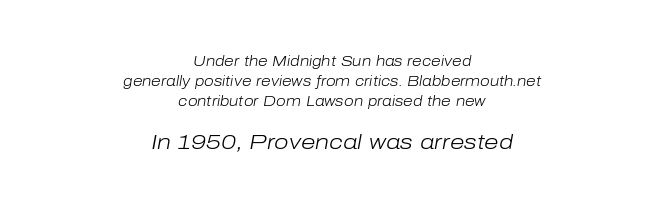
Is there much room between lines? A standard amount, neither cramped nor airy. The words here are not underlined. The letters sit at their default tracking, neither squeezed nor spread. Summary of weight: not heavy and not bold. Is the type slanted? Yes — the strokes lean at a clear angle. The letters in the lower block stand taller than those in the block above.
